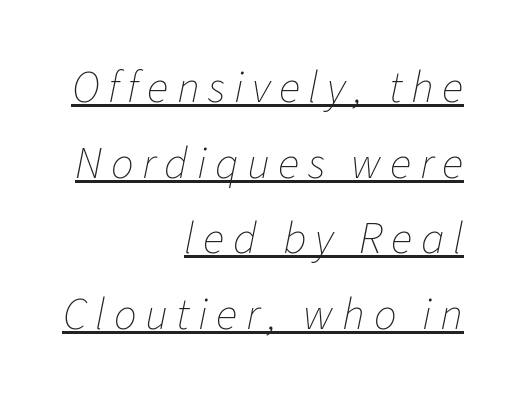
The image shows 45 px thin type, italic (leaning right); set right-aligned, normal line spacing (1.68x), underlined; low stroke contrast and a medium x-height.
